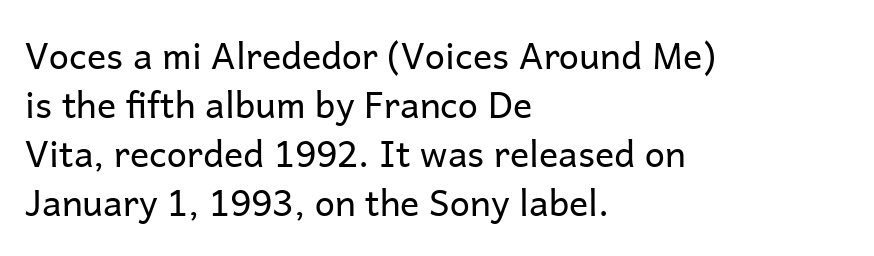
{"serif": "no", "italic": "no", "bold": "no", "weight": "regular", "width": "normal", "stroke_contrast": "low", "x_height": "medium", "monospaced": "no", "underline": "no", "align": "left", "line_spacing": "normal", "line_spacing_ratio": 1.36, "letter_spacing": "normal", "letter_spacing_em": 0.0, "glyph_px": 36}
